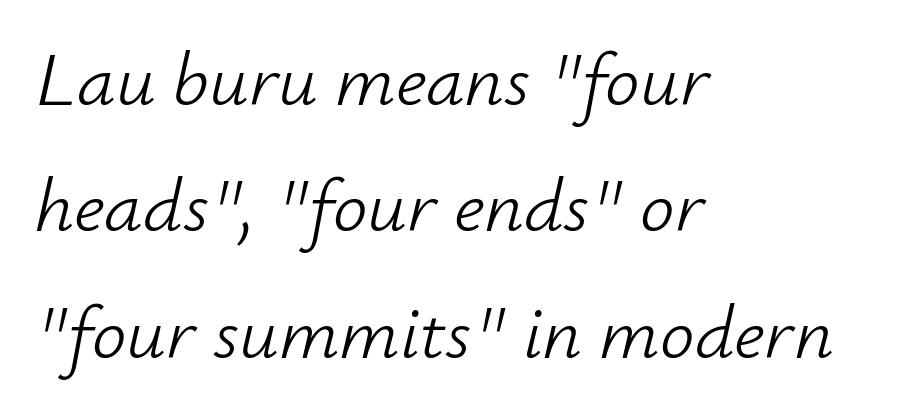
Each new line begins a customary step beneath the previous one. Stems and bowls with no extra thickness — not bold. How are the letters spaced? Ordinarily, with no added tracking. Horizontal alignment here is leftward, the default for most running prose. Is the type slanted? Yes — the strokes lean at a clear angle.
